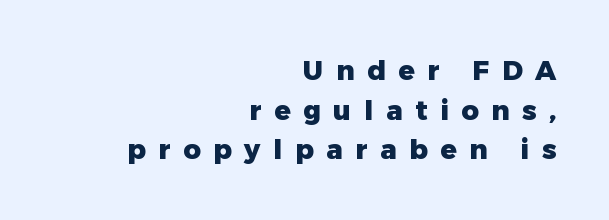
The image shows 27 px bold type, upright; set right-aligned, normal line spacing (1.47x), unusually wide letter spacing (+0.47 em), not underlined.
